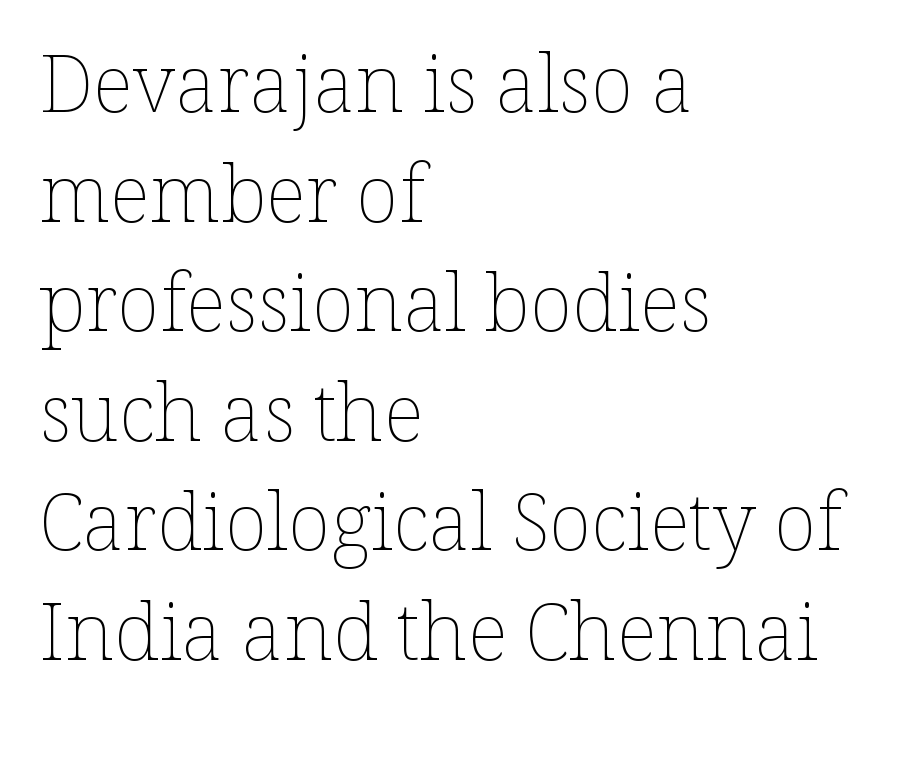
The image shows 80 px thin type, upright; set left-aligned, normal line spacing (1.37x), normal letter spacing, not underlined; low stroke contrast and a medium x-height.
